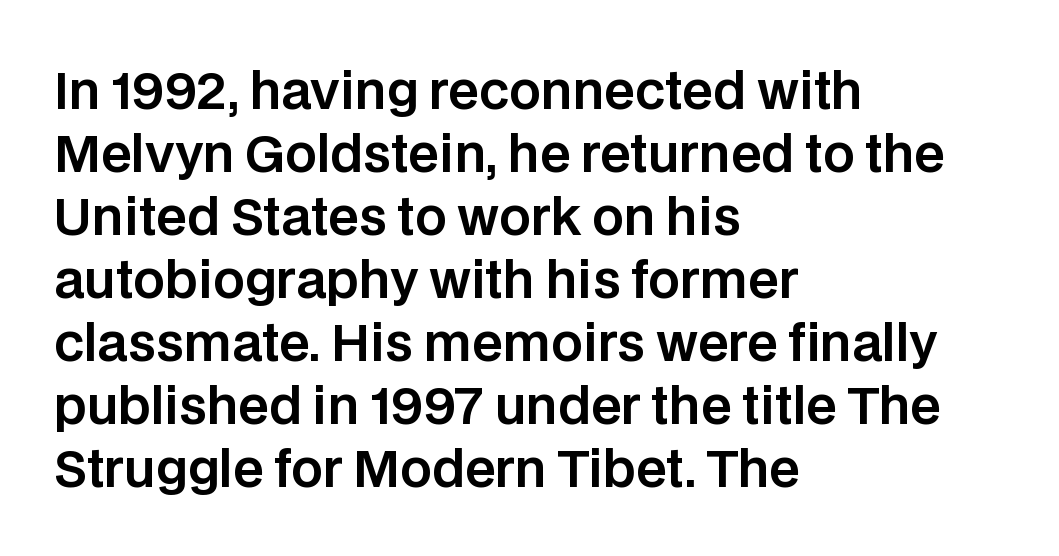
{"serif": "no", "italic": "no", "width": "normal", "stroke_contrast": "low", "x_height": "large", "monospaced": "no", "underline": "no", "align": "left", "line_spacing": "normal", "line_spacing_ratio": 1.26, "letter_spacing": "normal", "letter_spacing_em": 0.0, "glyph_px": 50}
